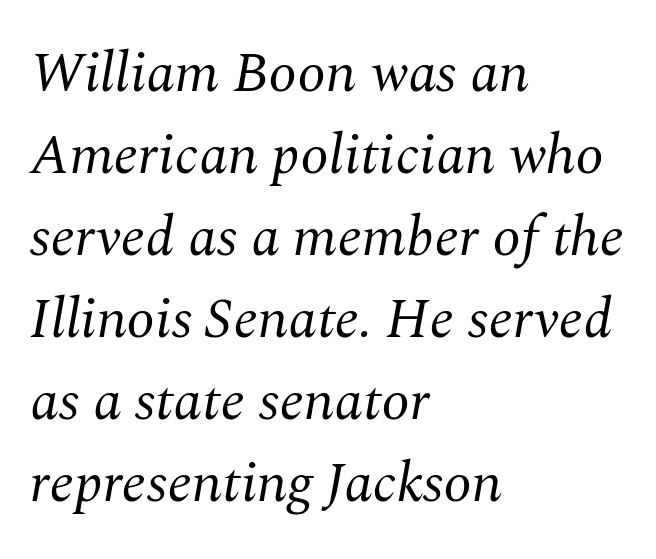
Q: Is the text bold? A: No.
Q: Is the text italic (slanted)? A: Yes, it leans right by about 10 degrees.
Q: Is the typeface a serif or a sans-serif typeface? A: Serif.
Q: Is the text underlined? A: No.
Q: How is the paragraph aligned? A: Left-aligned.
Q: Is the spacing between letters normal or unusually wide? A: Normal.
Q: Is the spacing between lines tight, normal or loose? A: Normal.
Q: Width (condensed, normal, or wide)? A: Normal.
Q: Stroke contrast? A: Medium.
Q: x-height? A: Medium.
Q: Monospaced? A: No.
